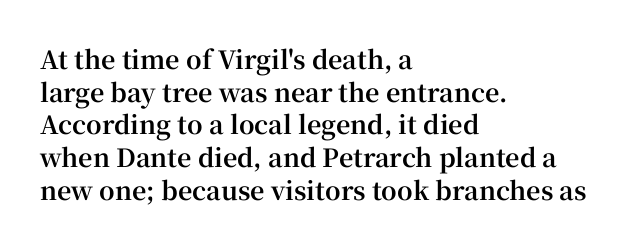
The image shows 25 px bold type, upright; set left-aligned, normal line spacing (1.31x), normal letter spacing, not underlined.
